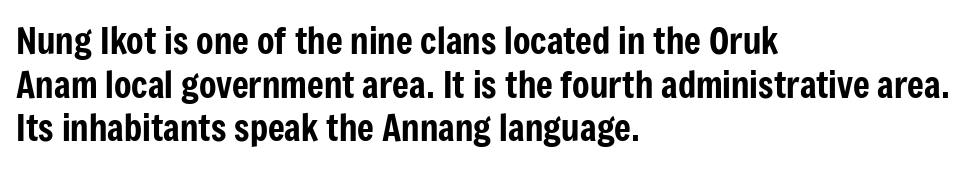
{"serif": "no", "italic": "no", "width": "condensed", "stroke_contrast": "low", "x_height": "medium", "monospaced": "no", "underline": "no", "align": "left", "line_spacing_ratio": 1.21, "letter_spacing": "normal", "letter_spacing_em": 0.0, "glyph_px": 36}
